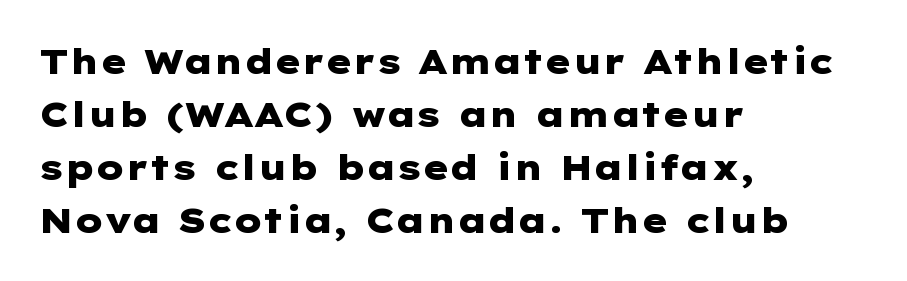
Q: Is the text bold? A: Yes.
Q: Is the text italic (slanted)? A: No, it is upright.
Q: Is the typeface a serif or a sans-serif typeface? A: Sans-serif.
Q: Is the text underlined? A: No.
Q: How is the paragraph aligned? A: Left-aligned.
Q: Is the spacing between letters normal or unusually wide? A: Normal.
Q: Is the spacing between lines tight, normal or loose? A: Normal.
Q: Width (condensed, normal, or wide)? A: Wide.
Q: Stroke contrast? A: Low.
Q: x-height? A: Medium.
